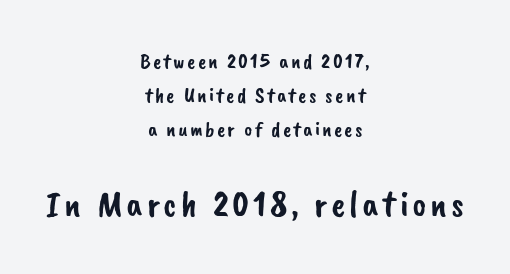
The designer left line spacing at the default. This is sans-serif lettering, the kind often seen on screens and signage. Descender tails drop into unmarked territory. Of the two passages, the one underneath uses the larger point size. The passage is arranged like a title page — every line centered. Each letter keeps its own natural width here, so spacing adapts to shape.
